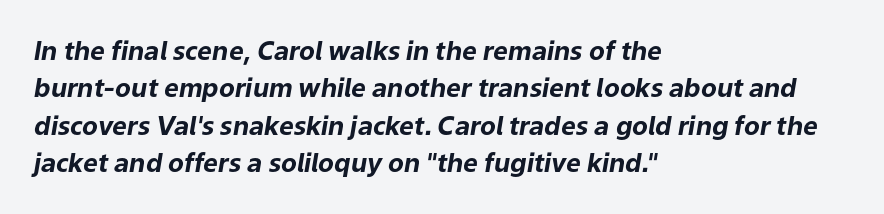
The image shows 26 px bold type, italic (leaning right); set left-aligned, normal line spacing (1.44x), normal letter spacing, not underlined.
